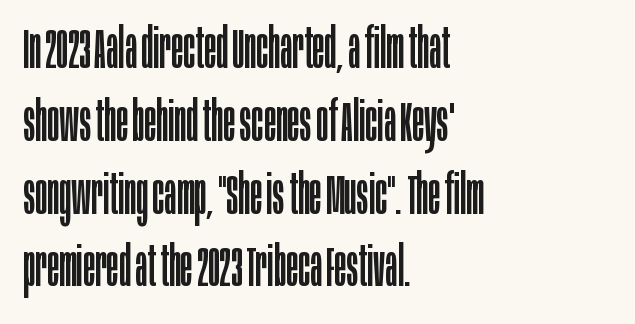
Weight: regular or lighter. Proportional: the letters do not fall into vertical columns. Leftover space on each line is placed entirely after the last word. You can tell it's not italic because the verticals are truly vertical. Each new line begins a customary step beneath the previous one. The type is set solid horizontally, with unmodified tracking.
